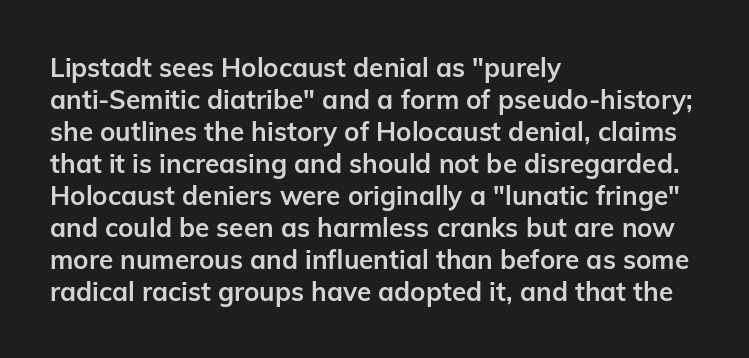
Alignment: flush left. A clean baseline with only descenders dipping below it. Vertical strokes here are truly vertical. Every letter is thick-stroked: bold, no question. A typesetter would call this zero additional tracking.
